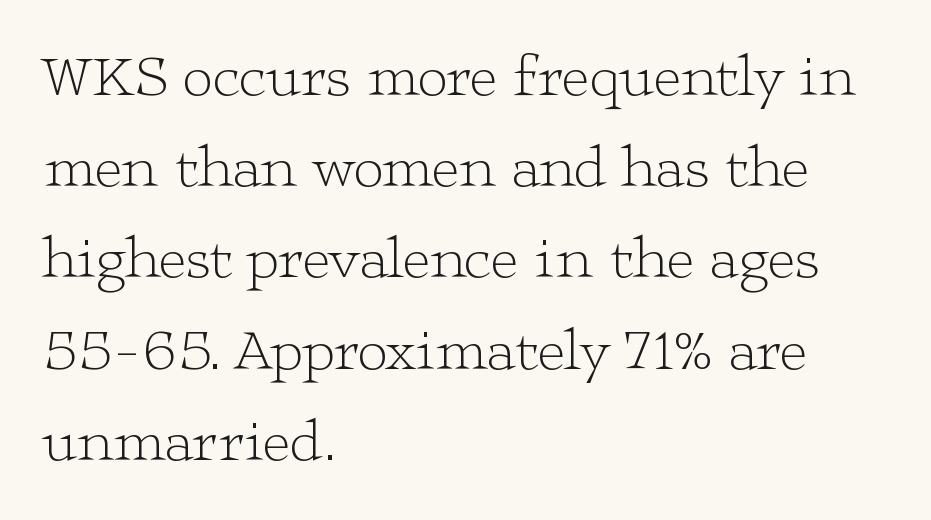
{"serif": "yes", "italic": "no", "bold": "no", "weight": "light", "width": "wide", "stroke_contrast": "low", "x_height": "medium", "monospaced": "no", "underline": "no", "align": "left", "line_spacing": "normal", "line_spacing_ratio": 1.52, "letter_spacing": "normal", "letter_spacing_em": 0.0, "glyph_px": 60}
